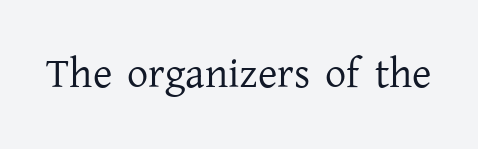
This rendering employs a face with finishing strokes, i.e., a serif. Ink coverage per letter is moderate at most. Nothing unusual about the tracking: characters are spaced as the font intends. Each row of text sits above clean, open space.
